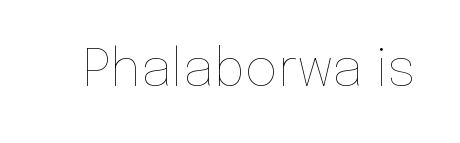
The image shows 51 px thin type, upright; set normal letter spacing, not underlined; low stroke contrast and a medium x-height.
